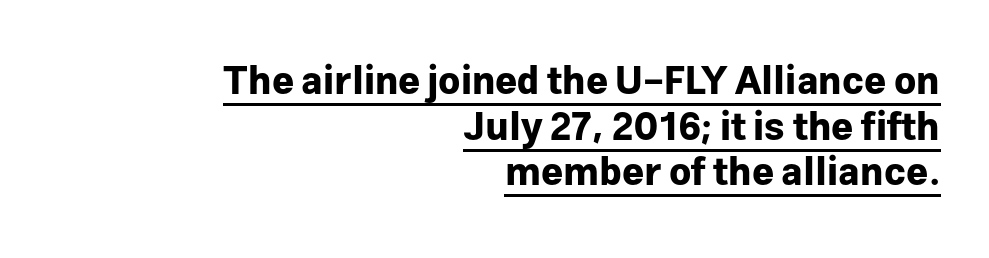
{"serif": "no", "italic": "no", "bold": "yes", "weight": "bold", "width": "normal", "stroke_contrast": "low", "x_height": "medium", "monospaced": "no", "underline": "yes", "align": "right", "line_spacing_ratio": 1.2, "letter_spacing": "normal", "letter_spacing_em": 0.0, "glyph_px": 38}
